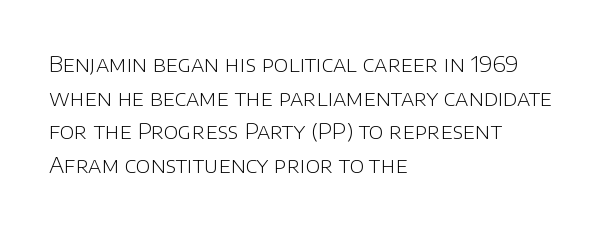
{"italic": "no", "bold": "no", "underline": "no", "align": "left", "line_spacing": "normal", "line_spacing_ratio": 1.53, "letter_spacing": "normal", "letter_spacing_em": 0.0, "glyph_px": 22}
